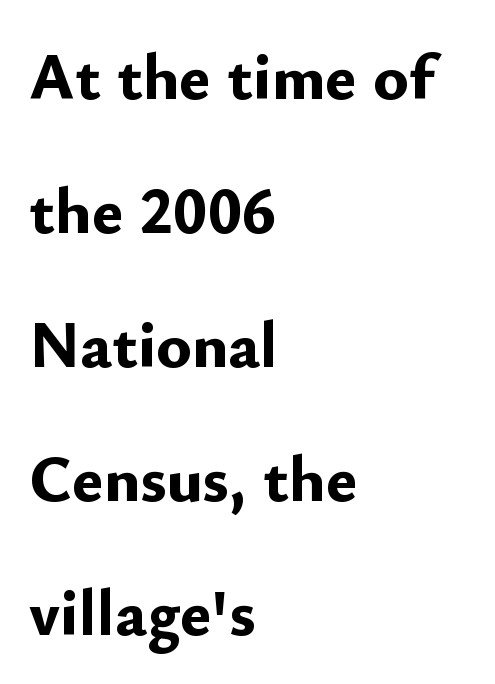
Q: Is the text bold? A: Yes.
Q: Is the text italic (slanted)? A: No, it is upright.
Q: Is the typeface a serif or a sans-serif typeface? A: Sans-serif.
Q: Is the text underlined? A: No.
Q: How is the paragraph aligned? A: Left-aligned.
Q: Is the spacing between letters normal or unusually wide? A: Normal.
Q: Is the spacing between lines tight, normal or loose? A: Loose.
Q: Width (condensed, normal, or wide)? A: Normal.
Q: Stroke contrast? A: Low.
Q: x-height? A: Small.
Q: Monospaced? A: No.
